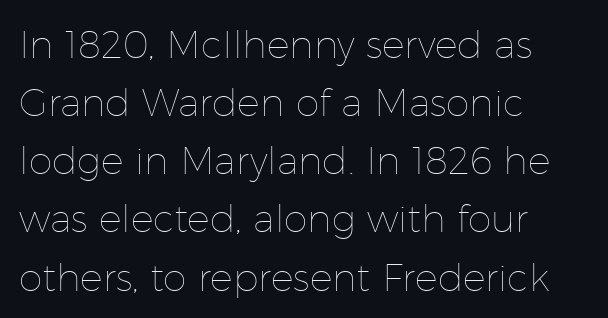
{"italic": "no", "bold": "no", "weight": "thin", "width": "normal", "stroke_contrast": "low", "x_height": "medium", "monospaced": "no", "underline": "no", "align": "left", "line_spacing": "normal", "line_spacing_ratio": 1.53, "letter_spacing": "normal", "letter_spacing_em": 0.0, "glyph_px": 38}
